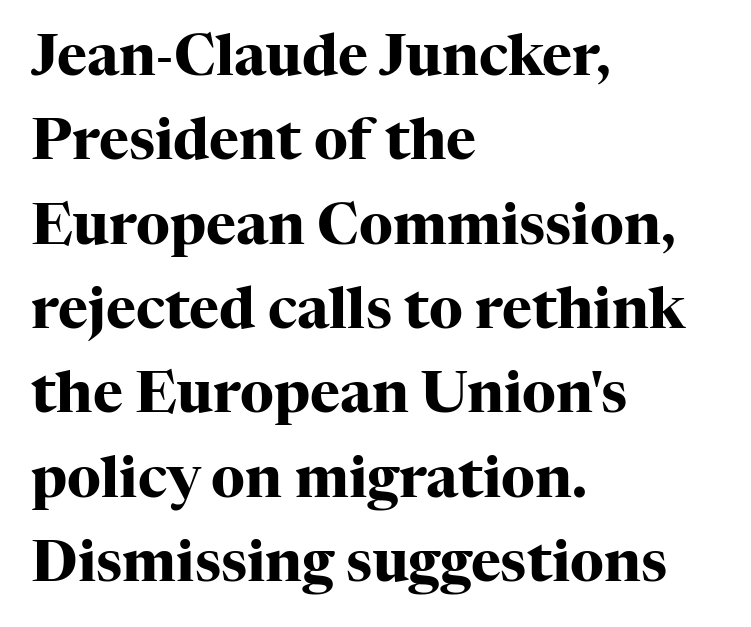
Q: Is the text bold? A: Yes.
Q: Is the text italic (slanted)? A: No, it is upright.
Q: Is the typeface a serif or a sans-serif typeface? A: Serif.
Q: Is the text underlined? A: No.
Q: How is the paragraph aligned? A: Left-aligned.
Q: Is the spacing between letters normal or unusually wide? A: Normal.
Q: Is the spacing between lines tight, normal or loose? A: Normal.
Q: Width (condensed, normal, or wide)? A: Normal.
Q: Stroke contrast? A: High.
Q: x-height? A: Medium.
Q: Monospaced? A: No.
